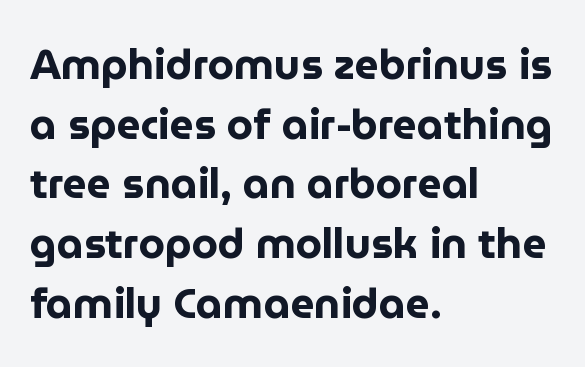
The image shows 42 px bold sans-serif type, upright; set left-aligned, normal line spacing (1.42x), normal letter spacing, not underlined; low stroke contrast and a medium x-height.
